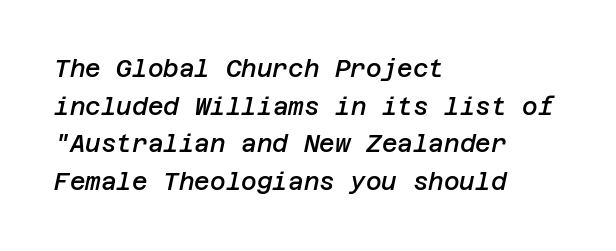
{"italic": "yes", "lean": "right", "slant_degrees": 12, "bold": "semi", "underline": "no", "align": "left", "line_spacing": "normal", "line_spacing_ratio": 1.57, "letter_spacing": "normal", "letter_spacing_em": 0.0, "glyph_px": 24}
